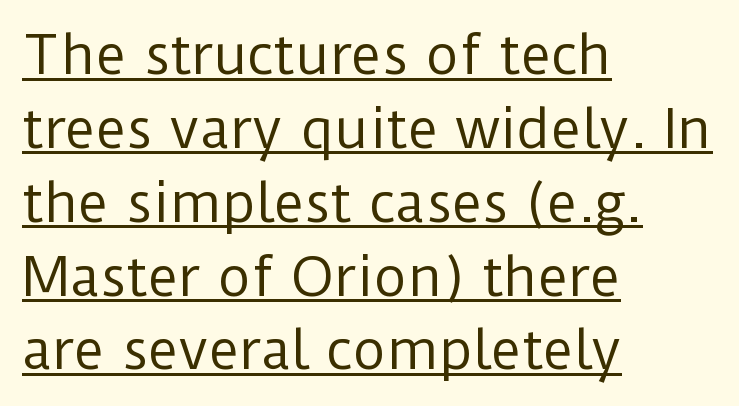
The image shows 52 px regular-weight sans-serif type, upright; set left-aligned, normal line spacing (1.42x), normal letter spacing, underlined; low stroke contrast and a medium x-height.
